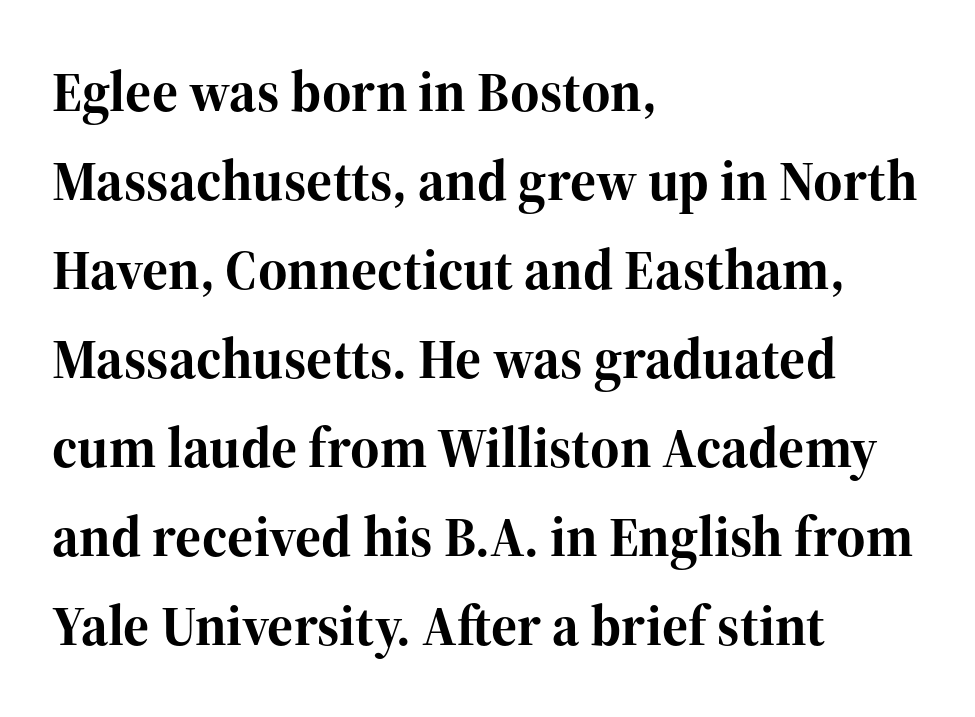
Q: Is the text bold? A: Yes.
Q: Is the text italic (slanted)? A: No, it is upright.
Q: Is the typeface a serif or a sans-serif typeface? A: Serif.
Q: Is the text underlined? A: No.
Q: How is the paragraph aligned? A: Left-aligned.
Q: Is the spacing between letters normal or unusually wide? A: Normal.
Q: Is the spacing between lines tight, normal or loose? A: Normal.
Q: Width (condensed, normal, or wide)? A: Normal.
Q: Stroke contrast? A: High.
Q: x-height? A: Medium.
Q: Monospaced? A: No.
